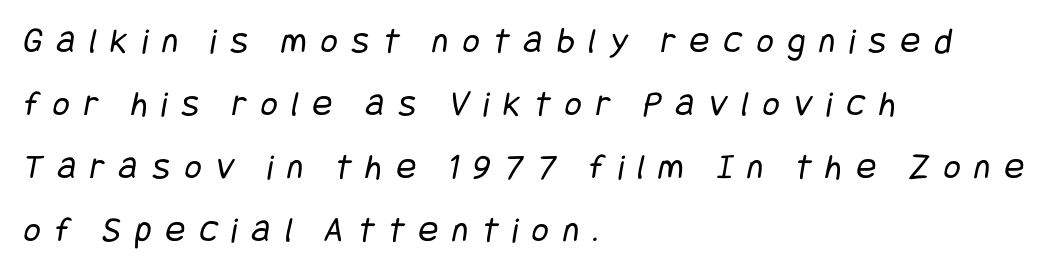
Q: Is the text bold? A: No.
Q: Is the typeface a serif or a sans-serif typeface? A: Sans-serif.
Q: Is the text underlined? A: No.
Q: How is the paragraph aligned? A: Left-aligned.
Q: Is the spacing between letters normal or unusually wide? A: Unusually wide.
Q: Is the spacing between lines tight, normal or loose? A: Normal.
Q: Width (condensed, normal, or wide)? A: Condensed.
Q: Stroke contrast? A: Low.
Q: x-height? A: Large.
